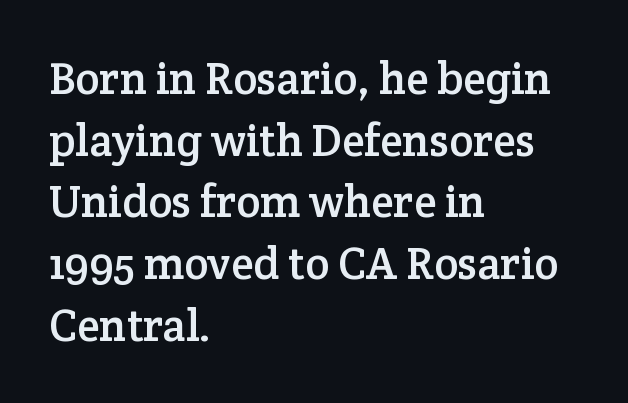
{"serif": "yes", "italic": "no", "width": "normal", "stroke_contrast": "low", "x_height": "medium", "monospaced": "no", "underline": "no", "align": "left", "line_spacing": "normal", "line_spacing_ratio": 1.37, "letter_spacing": "normal", "letter_spacing_em": 0.0, "glyph_px": 45}
